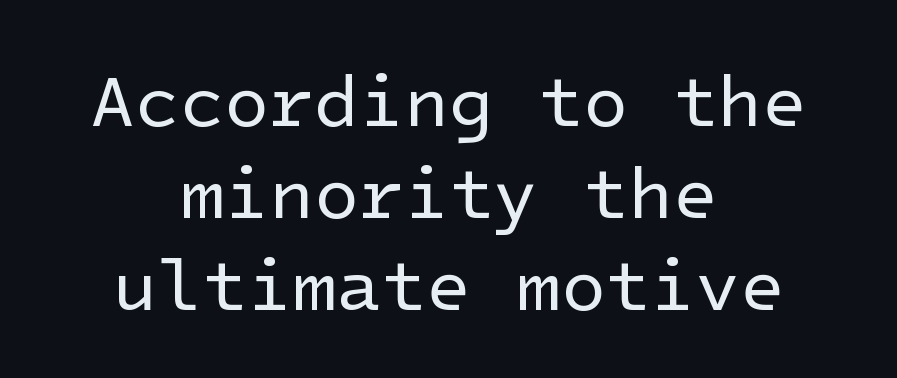
The image shows 73 px regular-weight sans-serif type, upright; set centered, normal line spacing (1.26x), normal letter spacing, not underlined; low stroke contrast and a medium x-height.
